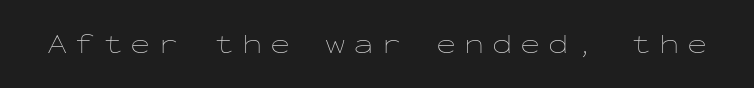
The typography opts for an upright posture over an oblique one. Words appear elongated and porous because spacing is wide. Underlining? Definitely not there. Unbolded letterforms with no extra heft.
